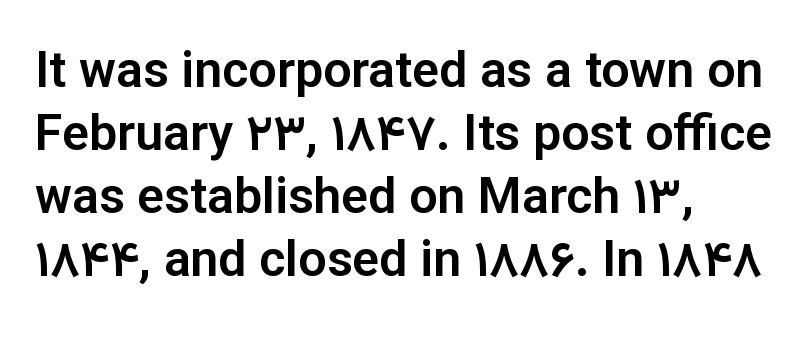
{"serif": "no", "italic": "no", "width": "normal", "stroke_contrast": "low", "x_height": "medium", "monospaced": "no", "underline": "no", "align": "left", "line_spacing": "normal", "line_spacing_ratio": 1.26, "letter_spacing": "normal", "letter_spacing_em": 0.0, "glyph_px": 50}
